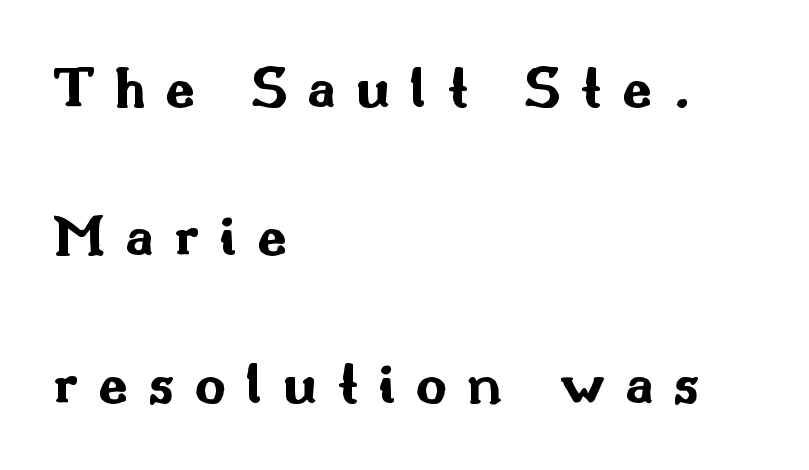
The image shows 60 px bold, wide sans-serif type, upright; set left-aligned, loose line spacing (2.47x), unusually wide letter spacing (+0.34 em), not underlined; medium stroke contrast and a small x-height.
